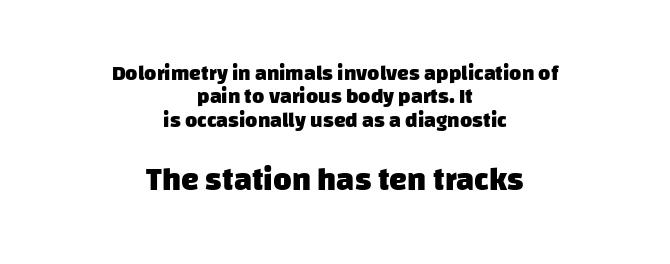
{"serif": "no", "bold": "yes", "weight": "heavy", "width": "normal", "stroke_contrast": "low", "x_height": "large", "monospaced": "no", "underline": "no", "align": "center", "line_spacing": "tight", "line_spacing_ratio": 1.11, "letter_spacing": "normal", "letter_spacing_em": 0.0, "larger_block": "second", "size_ratio": 1.52, "glyph_px": 32}
